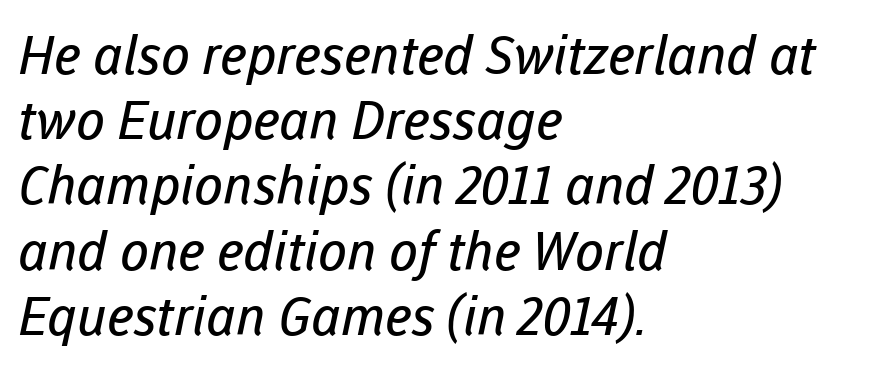
Serif or sans? Sans — the stroke terminals are bare. The rendering uses natural spacing where letterforms have individual widths. The letterforms sit shoulder to shoulder at normal distance. The weight would be labelled regular, book, light, or lighter still.
